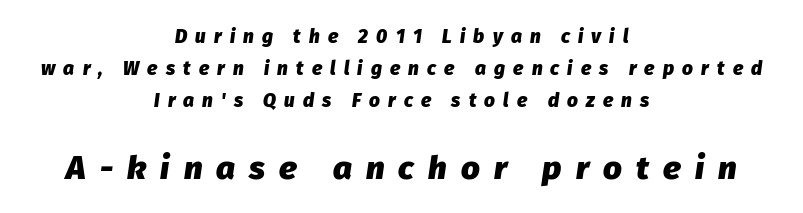
The zone under the glyphs is completely vacant. In terms of leading, this rendering sits right in the middle. Someone cranked the tracking dial way up on this one. Where is the straight margin? There isn't one; the lines are centered.
